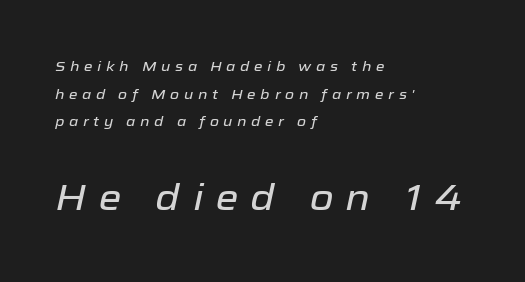
The image shows 37 px text type, italic (leaning right); set left-aligned, loose line spacing (1.98x), unusually wide letter spacing (+0.33 em), not underlined; the second (bottom) block is 2.64x larger; low stroke contrast and a medium x-height.
